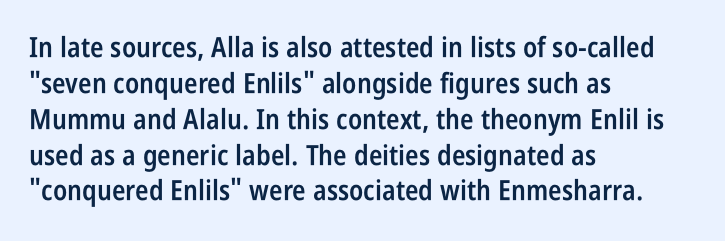
Q: Is the text bold? A: Semi-bold.
Q: Is the text italic (slanted)? A: No, it is upright.
Q: Is the typeface a serif or a sans-serif typeface? A: Sans-serif.
Q: Is the text underlined? A: No.
Q: How is the paragraph aligned? A: Left-aligned.
Q: Is the spacing between letters normal or unusually wide? A: Normal.
Q: Is the spacing between lines tight, normal or loose? A: Normal.
Q: Width (condensed, normal, or wide)? A: Condensed.
Q: Stroke contrast? A: Low.
Q: x-height? A: Large.
Q: Monospaced? A: No.
